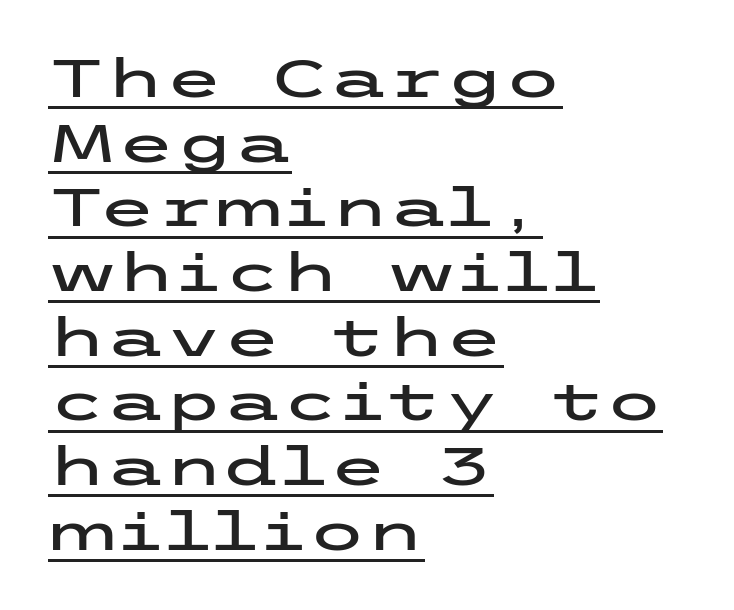
Compared with undecorated copy, this sample adds a rule below the words. Observe the absence of serifs on each vertical stroke in this sample. Notice how the passage keeps a crisp vertical edge on the left only. You could call the tracking neutral — neither tight nor loose.
